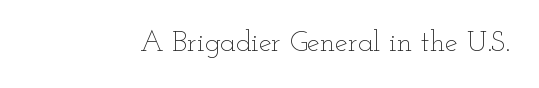
The typography opts for an upright posture over an oblique one. How are the letters spaced? Ordinarily, with no added tracking. Has an underline been added? It has not. The face looks like a standard text weight, possibly lighter. The rendering uses natural spacing where letterforms have individual widths.
